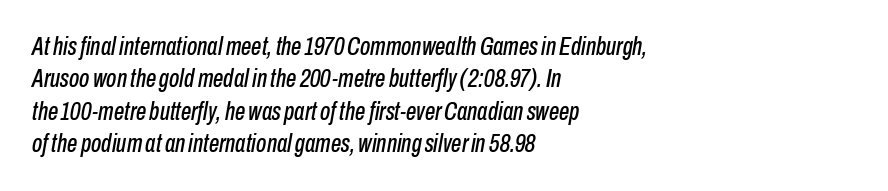
{"italic": "yes", "lean": "right", "slant_degrees": 10, "underline": "no", "align": "left", "line_spacing": "normal", "line_spacing_ratio": 1.25, "letter_spacing": "normal", "letter_spacing_em": 0.0, "glyph_px": 26}
